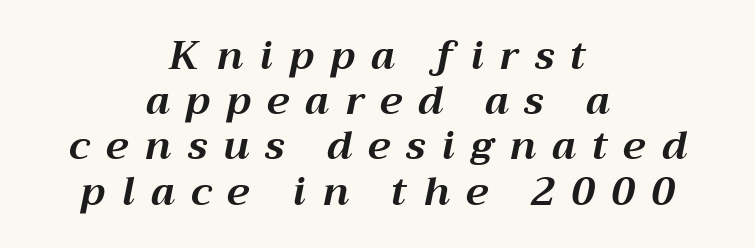
The image shows 39 px bold type, italic (leaning right); set centered, line spacing 1.16x, unusually wide letter spacing (+0.42 em), not underlined; medium stroke contrast and a medium x-height.
